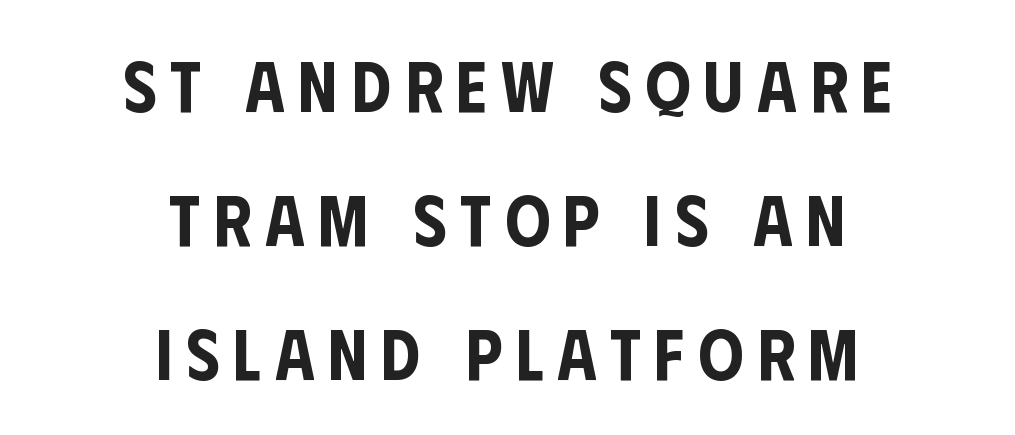
Q: Is the text italic (slanted)? A: No, it is upright.
Q: Is the typeface a serif or a sans-serif typeface? A: Sans-serif.
Q: Is the text underlined? A: No.
Q: How is the paragraph aligned? A: Centered.
Q: Width (condensed, normal, or wide)? A: Condensed.
Q: Stroke contrast? A: Low.
Q: x-height? A: Large.
Q: Monospaced? A: No.
